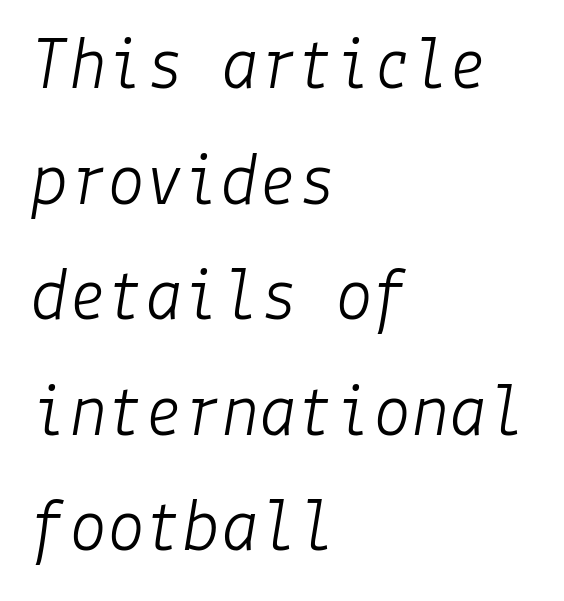
Q: Is the text bold? A: No.
Q: Is the text italic (slanted)? A: Yes, it leans right by about 9 degrees.
Q: Is the text underlined? A: No.
Q: How is the paragraph aligned? A: Left-aligned.
Q: Is the spacing between letters normal or unusually wide? A: Normal.
Q: Is the spacing between lines tight, normal or loose? A: Normal.
Q: Width (condensed, normal, or wide)? A: Normal.
Q: Stroke contrast? A: Low.
Q: x-height? A: Medium.
